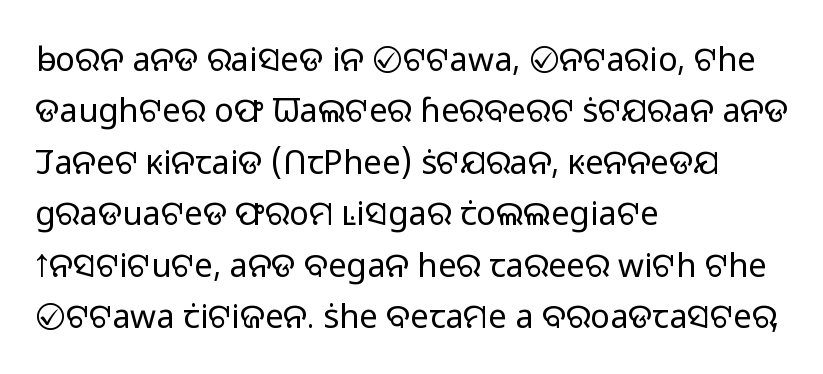
The image shows 33 px light sans-serif type, upright; set left-aligned, normal line spacing (1.56x), normal letter spacing, not underlined; low stroke contrast and a medium x-height.
